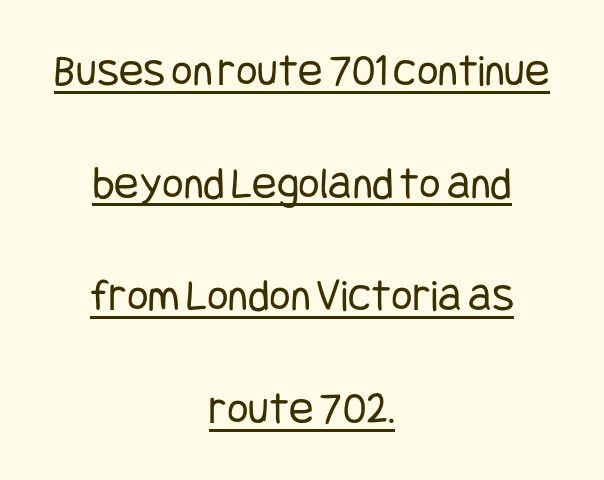
The image shows 46 px regular-weight, condensed sans-serif type, upright; set centered, loose line spacing (2.45x), normal letter spacing, underlined; low stroke contrast and a large x-height.
